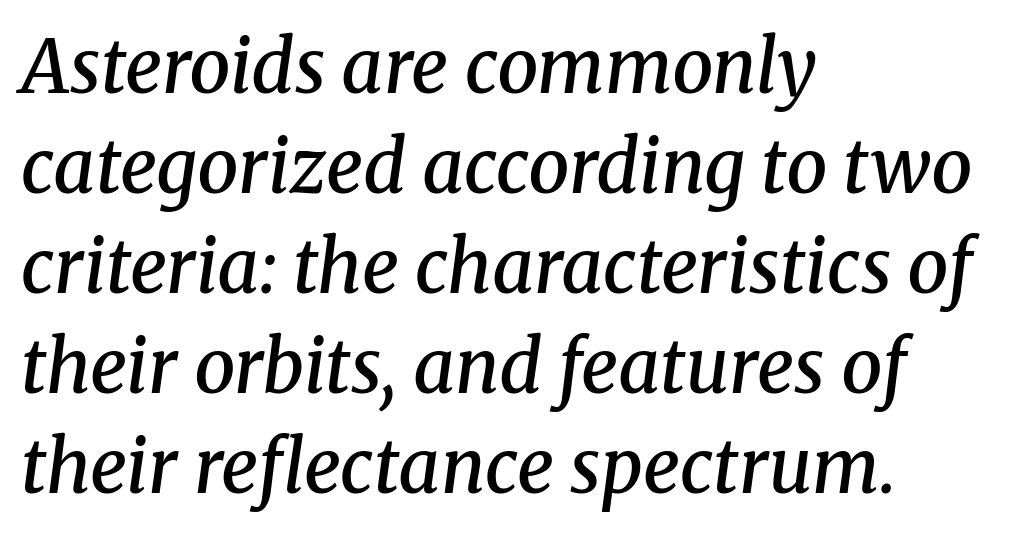
The image shows 73 px semibold serif type, italic (leaning right); set left-aligned, normal line spacing (1.37x), normal letter spacing, not underlined; medium stroke contrast and a medium x-height.
